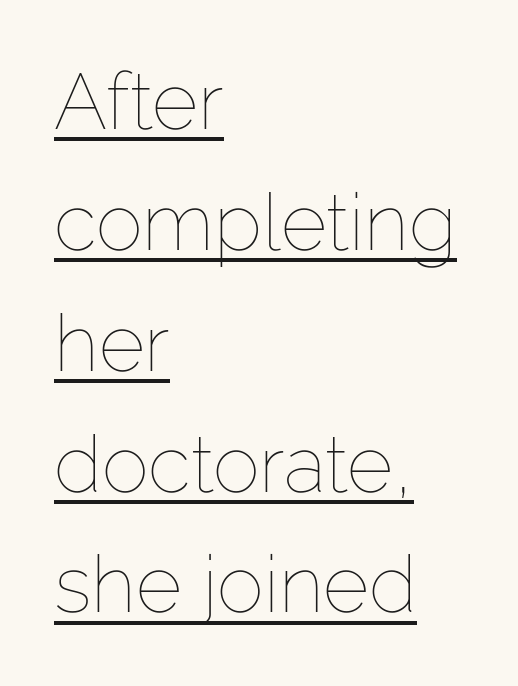
The image shows 79 px thin type, upright; set left-aligned, normal line spacing (1.53x), normal letter spacing, underlined; low stroke contrast and a medium x-height.
